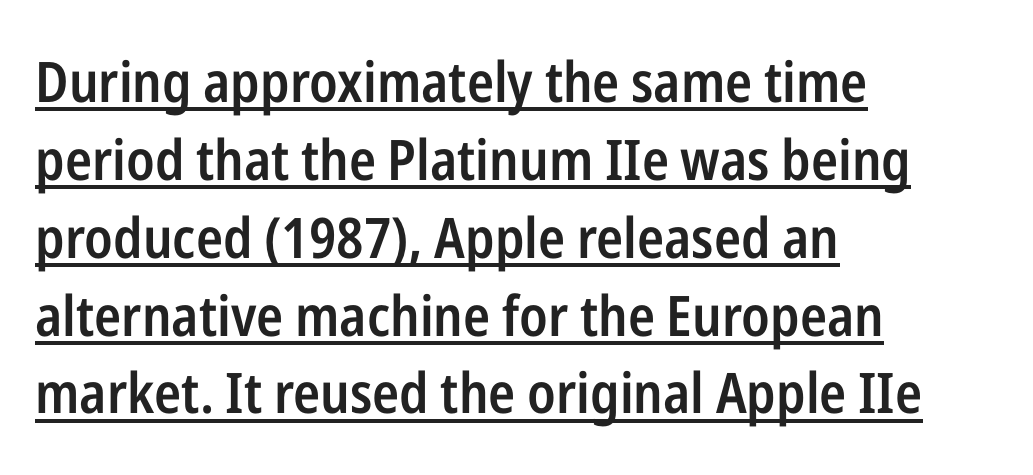
{"serif": "no", "italic": "no", "bold": "semi", "weight": "semibold", "width": "condensed", "stroke_contrast": "low", "x_height": "medium", "monospaced": "no", "underline": "yes", "align": "left", "line_spacing": "normal", "line_spacing_ratio": 1.39, "letter_spacing": "normal", "letter_spacing_em": 0.0, "glyph_px": 56}
